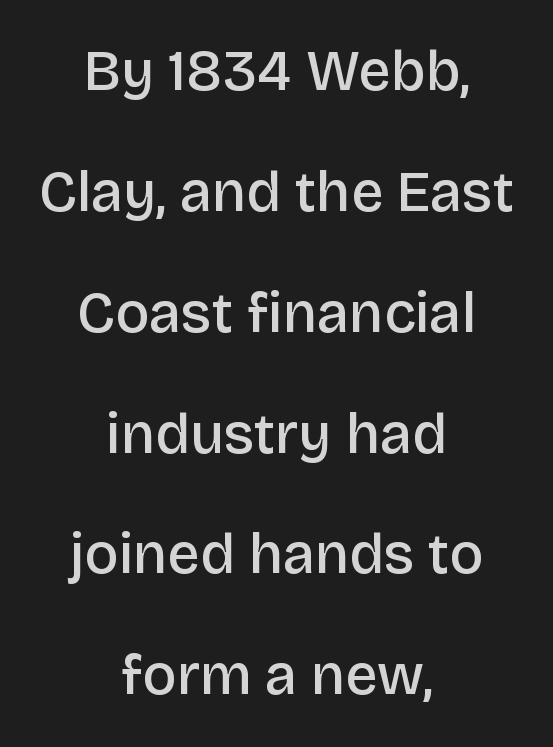
Q: Is the text bold? A: Semi-bold.
Q: Is the text italic (slanted)? A: No, it is upright.
Q: Is the typeface a serif or a sans-serif typeface? A: Sans-serif.
Q: Is the text underlined? A: No.
Q: How is the paragraph aligned? A: Centered.
Q: Is the spacing between letters normal or unusually wide? A: Normal.
Q: Is the spacing between lines tight, normal or loose? A: Loose.
Q: Width (condensed, normal, or wide)? A: Normal.
Q: Stroke contrast? A: Low.
Q: x-height? A: Large.
Q: Monospaced? A: No.
